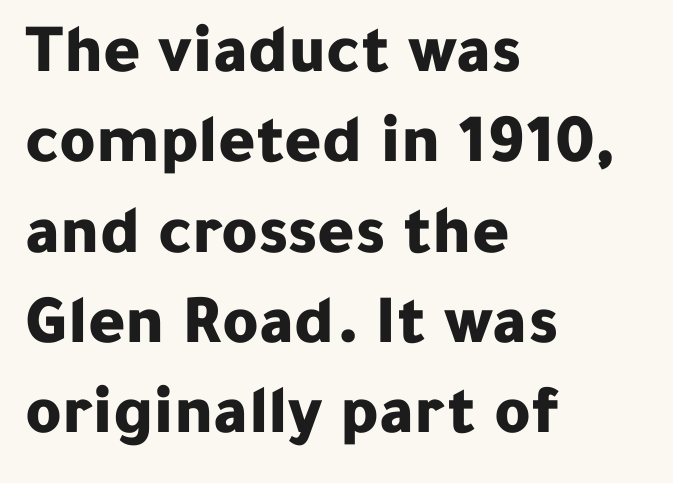
{"serif": "no", "italic": "no", "bold": "yes", "weight": "bold", "width": "normal", "stroke_contrast": "low", "x_height": "medium", "monospaced": "no", "underline": "no", "align": "left", "line_spacing": "normal", "line_spacing_ratio": 1.29, "letter_spacing": "normal", "letter_spacing_em": 0.0, "glyph_px": 70}
